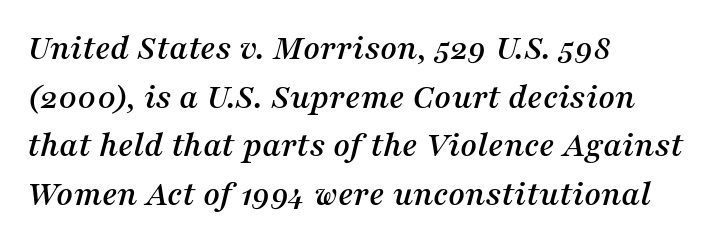
Q: Is the text italic (slanted)? A: Yes, it leans right by about 16 degrees.
Q: Is the typeface a serif or a sans-serif typeface? A: Serif.
Q: Is the text underlined? A: No.
Q: How is the paragraph aligned? A: Left-aligned.
Q: Is the spacing between letters normal or unusually wide? A: Normal.
Q: Is the spacing between lines tight, normal or loose? A: Normal.
Q: Width (condensed, normal, or wide)? A: Normal.
Q: Stroke contrast? A: Medium.
Q: x-height? A: Medium.
Q: Monospaced? A: No.
